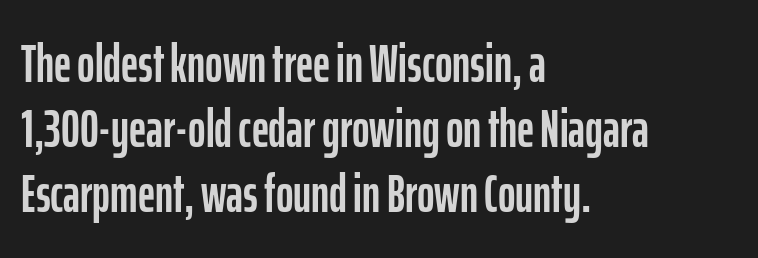
In terms of posture, this sample is upright. A typesetter would call this proportional, since set widths differ per character. A student would call this left alignment; a typographer would say flush left, rag right. The passage shown is not underscored anywhere.
